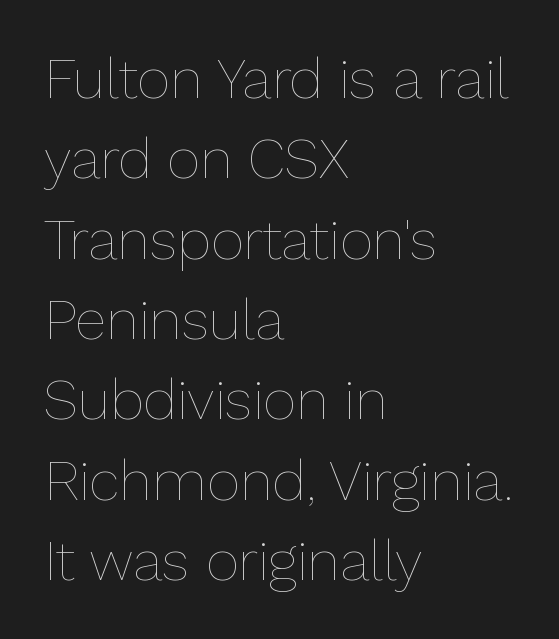
Q: Is the text bold? A: No.
Q: Is the text italic (slanted)? A: No, it is upright.
Q: Is the text underlined? A: No.
Q: How is the paragraph aligned? A: Left-aligned.
Q: Is the spacing between letters normal or unusually wide? A: Normal.
Q: Is the spacing between lines tight, normal or loose? A: Normal.
Q: Width (condensed, normal, or wide)? A: Normal.
Q: Stroke contrast? A: Low.
Q: x-height? A: Medium.
Q: Monospaced? A: No.
